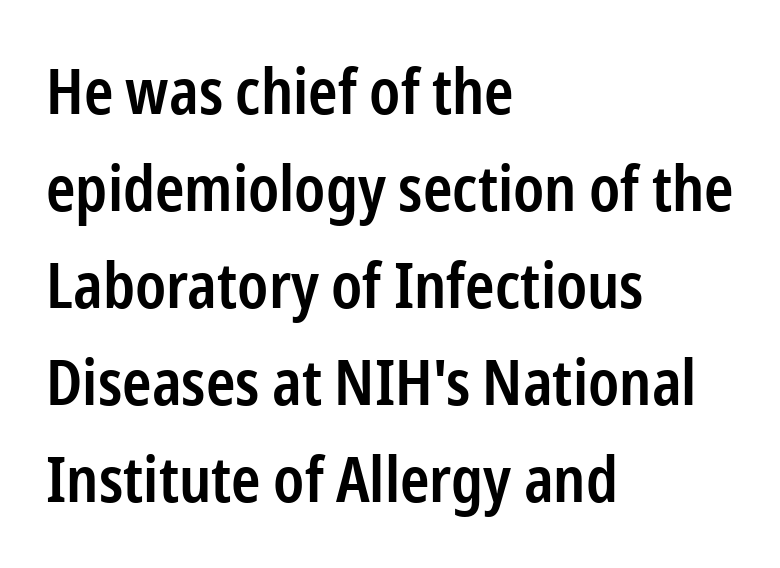
Q: Is the text bold? A: Semi-bold.
Q: Is the text italic (slanted)? A: No, it is upright.
Q: Is the typeface a serif or a sans-serif typeface? A: Sans-serif.
Q: Is the text underlined? A: No.
Q: How is the paragraph aligned? A: Left-aligned.
Q: Is the spacing between letters normal or unusually wide? A: Normal.
Q: Is the spacing between lines tight, normal or loose? A: Normal.
Q: Width (condensed, normal, or wide)? A: Condensed.
Q: Stroke contrast? A: Low.
Q: x-height? A: Medium.
Q: Monospaced? A: No.
